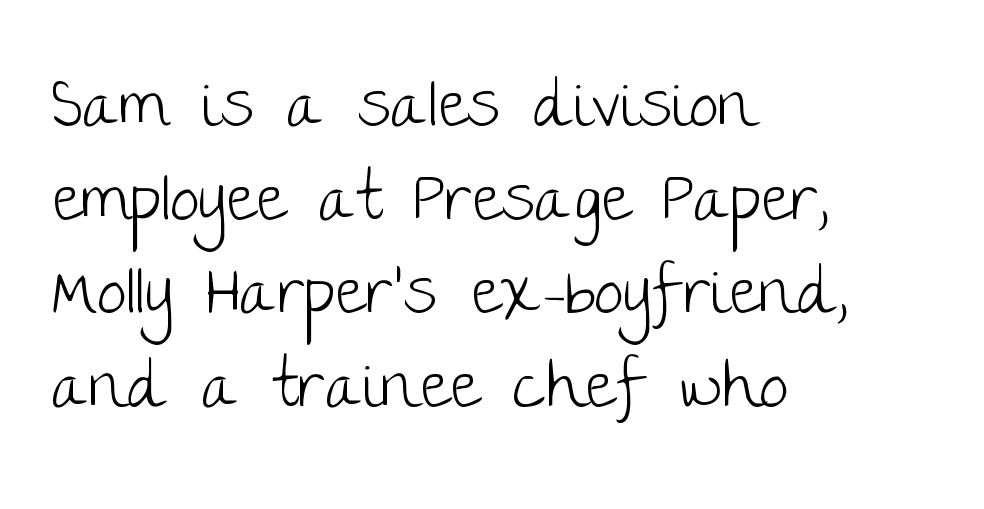
{"serif": "no", "italic": "no", "bold": "no", "weight": "light", "width": "normal", "stroke_contrast": "low", "x_height": "large", "monospaced": "no", "underline": "no", "align": "left", "line_spacing": "normal", "line_spacing_ratio": 1.42, "letter_spacing": "normal", "letter_spacing_em": 0.0, "glyph_px": 66}
